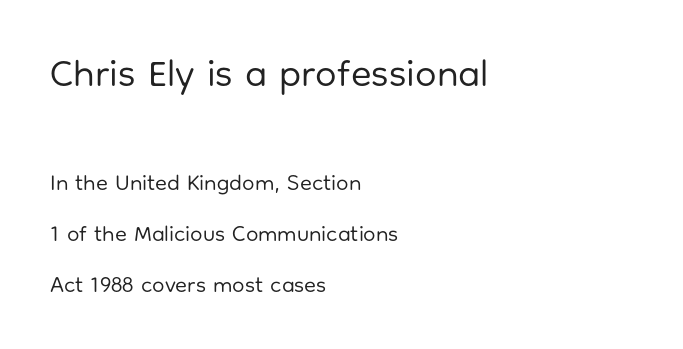
The image shows 38 px regular-weight sans-serif type, upright; set left-aligned, loose line spacing (2.33x), normal letter spacing, not underlined; the first (top) block is 1.73x larger; low stroke contrast and a medium x-height.
